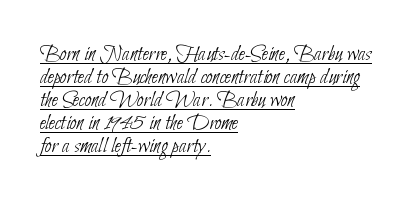
{"bold": "no", "underline": "yes", "align": "left", "line_spacing": "tight", "line_spacing_ratio": 1.0, "letter_spacing": "normal", "letter_spacing_em": 0.0, "glyph_px": 23}
